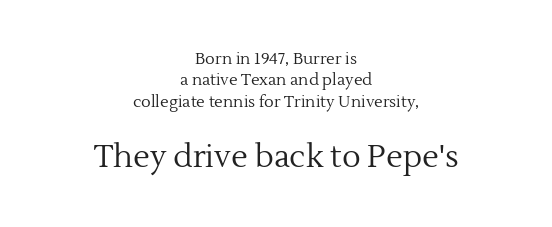
The typeface chosen for these lines features serifs. Is this a fixed-width face? No — the glyphs have proportional, varying widths. One glance says typical: line gaps are just what's usual. A bare baseline throughout the passage.
